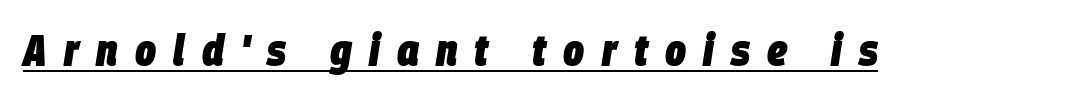
The image shows 44 px heavy, condensed type, italic (leaning right); set unusually wide letter spacing (+0.39 em), underlined; low stroke contrast and a large x-height.
